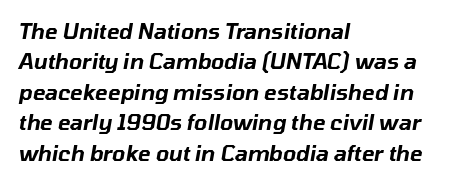
A clean baseline with only descenders dipping below it. How are the letters spaced? Ordinarily, with no added tracking. Regarding leading, the lines here are spaced in the standard way. This sample is left-justified, so line endings fall wherever the words run out. Style check: oblique.
